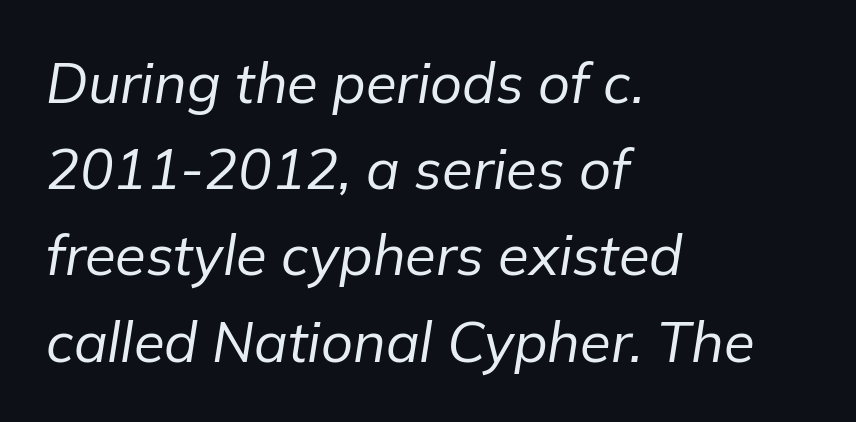
The image shows 56 px regular-weight type, italic (leaning right); set left-aligned, normal line spacing (1.54x), normal letter spacing, not underlined; low stroke contrast and a medium x-height.
